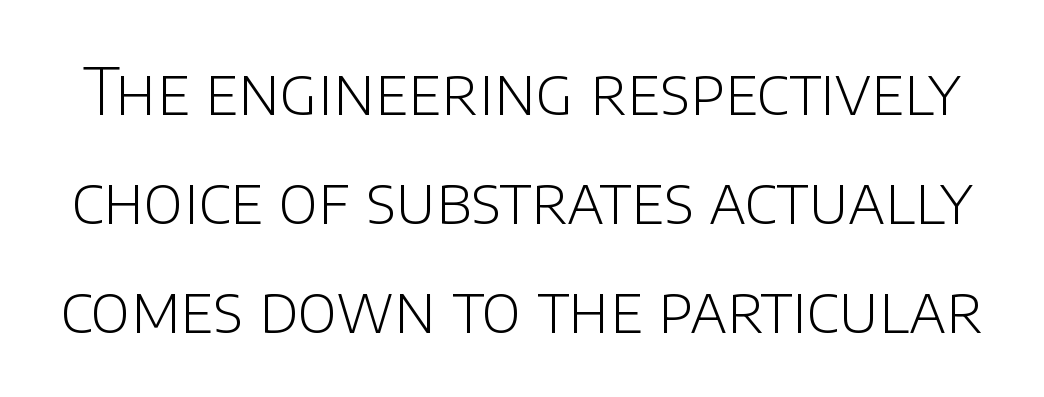
The typeface chosen for these lines omits serifs. The font's upright variant was chosen for this text. Spacing verdict: proportional, widths tailored to each character. The specimen omits any rule beneath the text block's lines. Inter-character spacing is left at the font's built-in metrics. Normally led — the rows are evenly, conventionally spaced.
